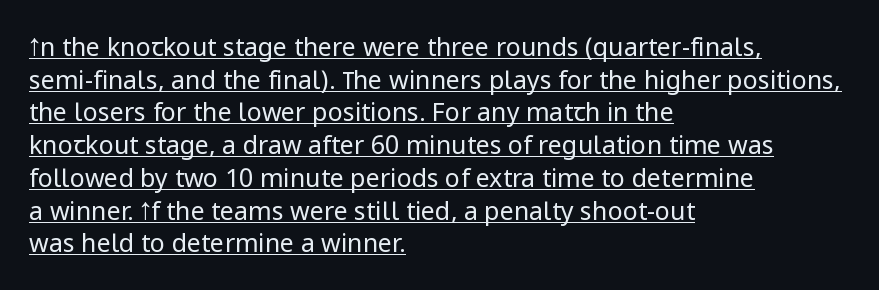
Weight class: somewhere from thin through regular. Check the space under the baseline: a stroke is drawn there. The space between consecutive lines is moderate. A roman cut, with each character standing at attention. Each line starts at the same left margin while the right side varies. No extra tracking has been applied to these lines.
